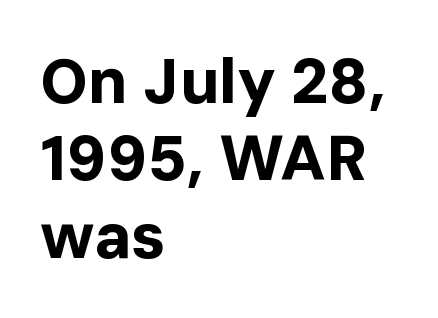
Q: Is the text bold? A: Yes.
Q: Is the text italic (slanted)? A: No, it is upright.
Q: Is the typeface a serif or a sans-serif typeface? A: Sans-serif.
Q: Is the text underlined? A: No.
Q: How is the paragraph aligned? A: Left-aligned.
Q: Is the spacing between letters normal or unusually wide? A: Normal.
Q: Width (condensed, normal, or wide)? A: Normal.
Q: Stroke contrast? A: Low.
Q: x-height? A: Medium.
Q: Monospaced? A: No.
